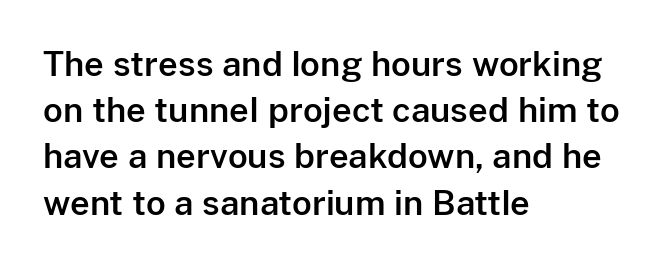
Q: Is the text italic (slanted)? A: No, it is upright.
Q: Is the typeface a serif or a sans-serif typeface? A: Sans-serif.
Q: Is the text underlined? A: No.
Q: How is the paragraph aligned? A: Left-aligned.
Q: Is the spacing between letters normal or unusually wide? A: Normal.
Q: Is the spacing between lines tight, normal or loose? A: Normal.
Q: Width (condensed, normal, or wide)? A: Normal.
Q: Stroke contrast? A: Low.
Q: x-height? A: Medium.
Q: Monospaced? A: No.
